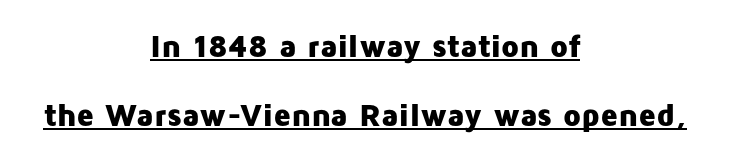
The image shows 32 px heavy sans-serif type, upright; set centered, loose line spacing (2.16x), normal letter spacing, underlined; low stroke contrast and a medium x-height.
